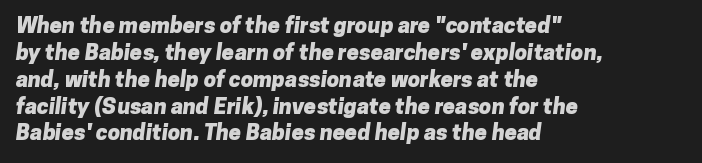
The image shows 22 px bold type; set left-aligned, line spacing 1.22x, normal letter spacing, not underlined.
